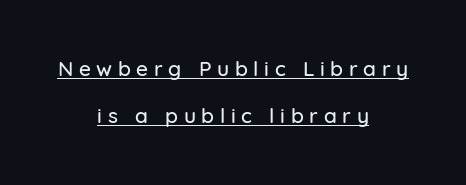
{"italic": "no", "underline": "yes", "align": "center", "line_spacing": "loose", "line_spacing_ratio": 2.26, "letter_spacing": "wide", "letter_spacing_em": 0.27, "glyph_px": 21}
